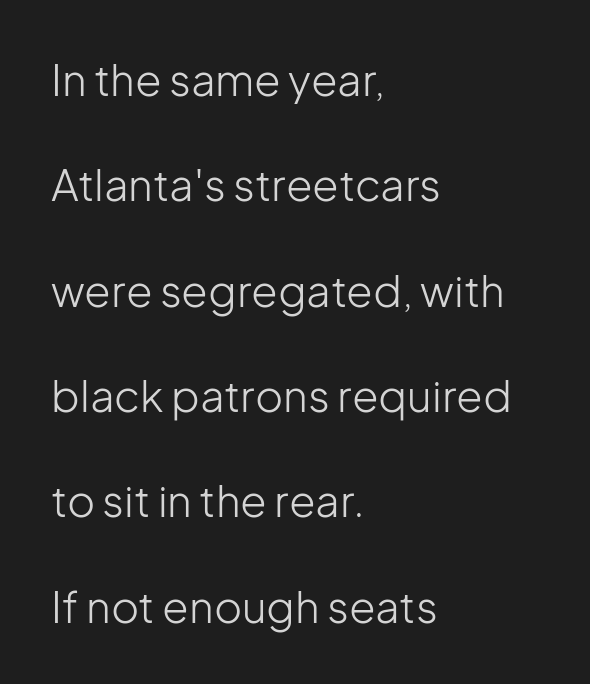
This sample trades compactness for vertical openness between lines. This sample has the flowing, uneven cadence of proportional lettering. Between one letter and the next there's only the usual sliver of space. Posture: vertical. Anything drawn beneath the words? Only blank space.
